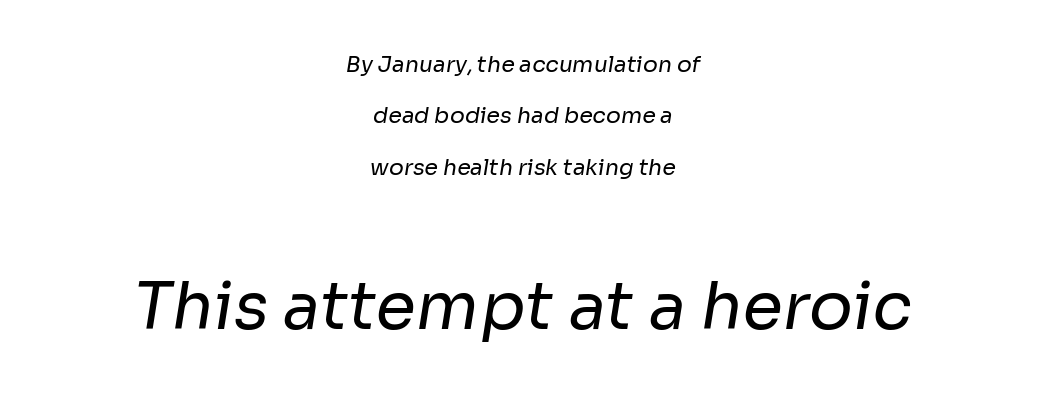
The rendering enlarges the type as you move from the upper chunk to the lower. Reading down the column, the eye jumps a long way to each next line. No heavy texture on the line: the type isn't bold. Nobody drew a line under any word here. A typesetter would label this face a sans. Standard letterfit; no display-style spreading of the glyphs.
